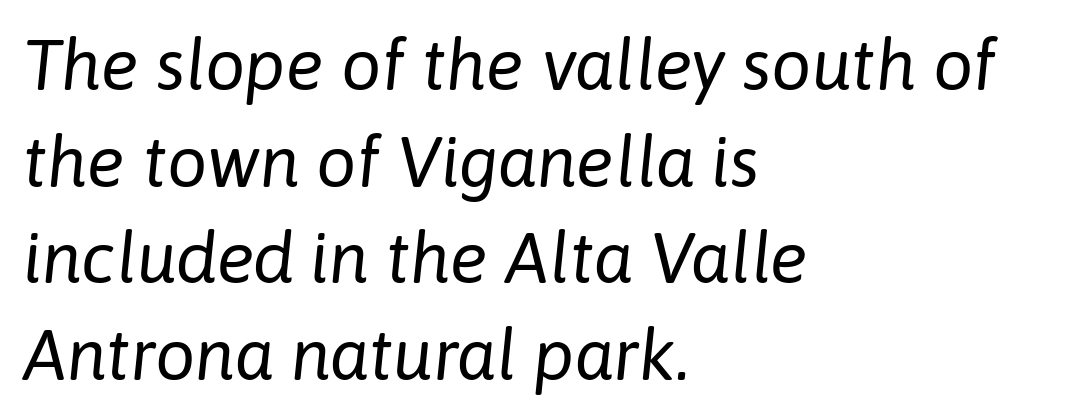
{"italic": "yes", "lean": "right", "slant_degrees": 6, "bold": "no", "weight": "regular", "width": "normal", "stroke_contrast": "low", "x_height": "medium", "monospaced": "no", "underline": "no", "align": "left", "line_spacing": "normal", "line_spacing_ratio": 1.36, "letter_spacing": "normal", "letter_spacing_em": 0.0, "glyph_px": 71}
